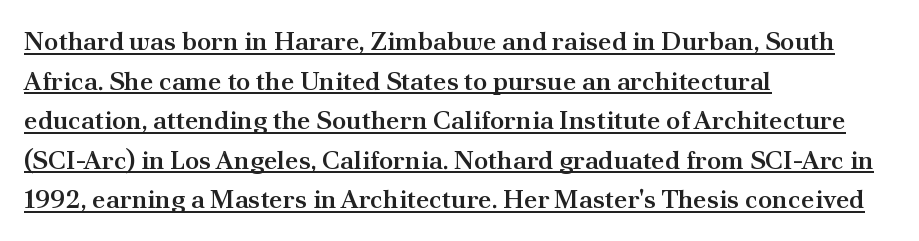
The image shows 26 px text type, upright; set left-aligned, normal line spacing (1.52x), normal letter spacing, underlined.
